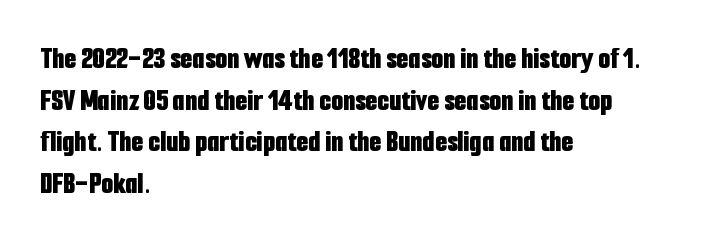
{"serif": "no", "italic": "no", "bold": "yes", "weight": "bold", "width": "condensed", "stroke_contrast": "low", "x_height": "medium", "monospaced": "no", "underline": "no", "align": "left", "line_spacing": "normal", "line_spacing_ratio": 1.34, "letter_spacing": "normal", "letter_spacing_em": 0.0, "glyph_px": 31}
